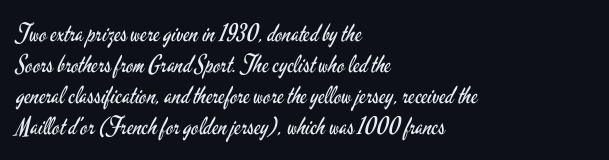
The image shows 24 px text type; set left-aligned, normal line spacing (1.29x), normal letter spacing, not underlined.
